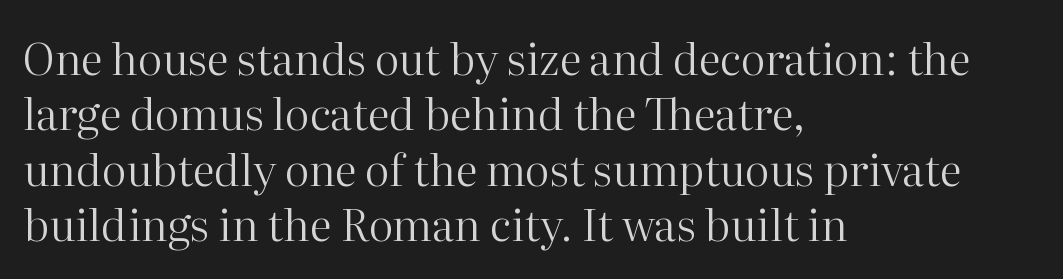
{"serif": "yes", "italic": "no", "bold": "no", "weight": "regular", "width": "normal", "stroke_contrast": "high", "x_height": "medium", "monospaced": "no", "underline": "no", "align": "left", "line_spacing": "normal", "line_spacing_ratio": 1.26, "letter_spacing": "normal", "letter_spacing_em": 0.0, "glyph_px": 44}
